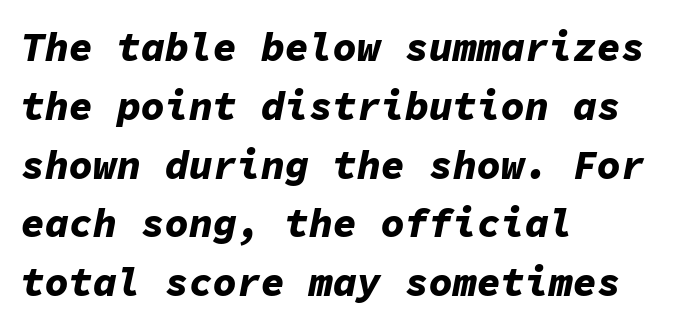
Q: Is the text bold? A: Yes.
Q: Is the text italic (slanted)? A: Yes, it leans right by about 11 degrees.
Q: Is the text underlined? A: No.
Q: How is the paragraph aligned? A: Left-aligned.
Q: Is the spacing between letters normal or unusually wide? A: Normal.
Q: Is the spacing between lines tight, normal or loose? A: Normal.
Q: Width (condensed, normal, or wide)? A: Normal.
Q: Stroke contrast? A: Low.
Q: x-height? A: Medium.
Q: Monospaced? A: Yes.
